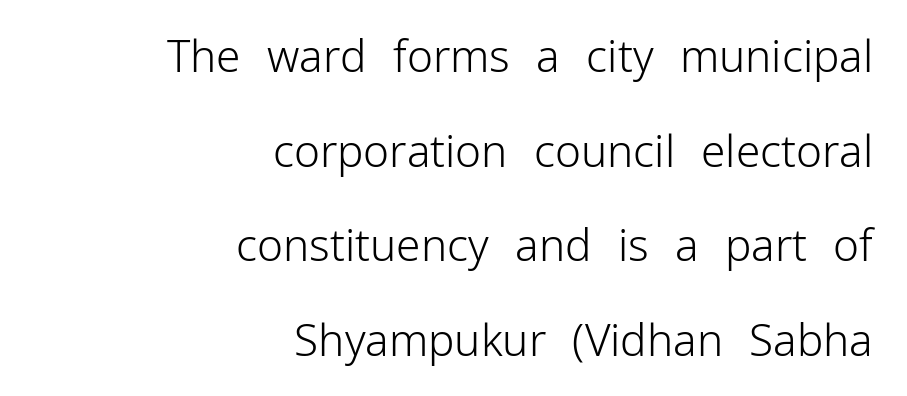
Q: Is the text bold? A: No.
Q: Is the text italic (slanted)? A: No, it is upright.
Q: Is the typeface a serif or a sans-serif typeface? A: Sans-serif.
Q: Is the text underlined? A: No.
Q: How is the paragraph aligned? A: Right-aligned.
Q: Is the spacing between letters normal or unusually wide? A: Normal.
Q: Is the spacing between lines tight, normal or loose? A: Loose.
Q: Width (condensed, normal, or wide)? A: Normal.
Q: Stroke contrast? A: Low.
Q: x-height? A: Medium.
Q: Monospaced? A: No.
